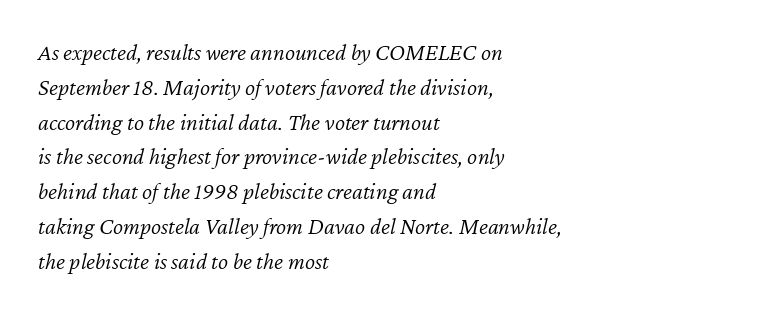
Q: Is the text bold? A: No.
Q: Is the text italic (slanted)? A: Yes, it leans right by about 12 degrees.
Q: Is the text underlined? A: No.
Q: How is the paragraph aligned? A: Left-aligned.
Q: Is the spacing between letters normal or unusually wide? A: Normal.
Q: Is the spacing between lines tight, normal or loose? A: Normal.
